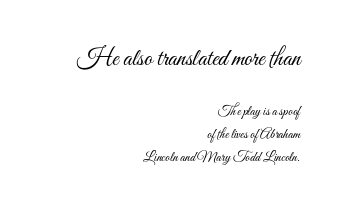
{"bold": "no", "underline": "no", "align": "right", "line_spacing": "normal", "line_spacing_ratio": 1.62, "letter_spacing": "normal", "letter_spacing_em": 0.0, "larger_block": "first", "size_ratio": 1.79, "glyph_px": 25}
